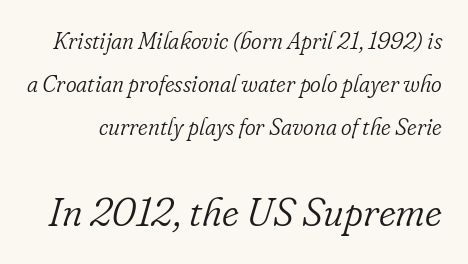
Any mark beneath the type? The region is blank. Glyph-to-glyph distance matches everyday printed text. Do the characters align in a grid? No, the font is proportional. This reads as an unemphasized weight, regular at the heaviest.
